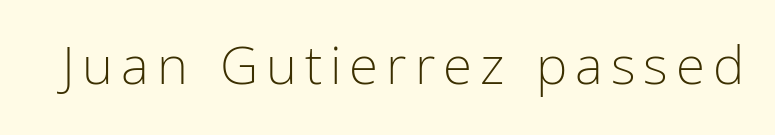
The image shows 53 px light, condensed sans-serif type, upright; set not underlined; low stroke contrast and a medium x-height.
